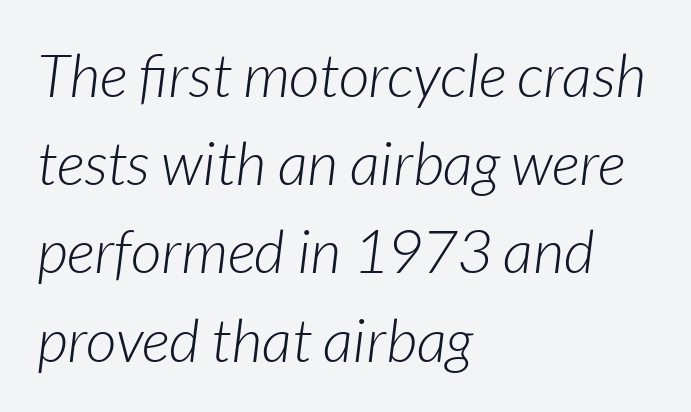
Q: Is the text bold? A: No.
Q: Is the text italic (slanted)? A: Yes, it leans right by about 7 degrees.
Q: Is the text underlined? A: No.
Q: How is the paragraph aligned? A: Left-aligned.
Q: Is the spacing between letters normal or unusually wide? A: Normal.
Q: Is the spacing between lines tight, normal or loose? A: Normal.
Q: Width (condensed, normal, or wide)? A: Normal.
Q: Stroke contrast? A: Low.
Q: x-height? A: Medium.
Q: Monospaced? A: No.
